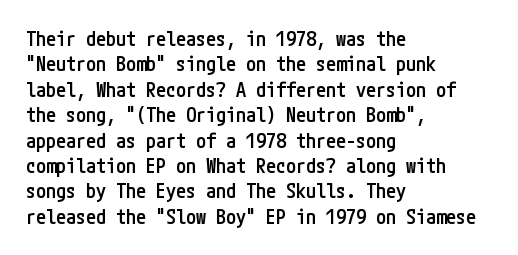
The image shows 20 px text type, upright; set left-aligned, normal line spacing (1.27x), normal letter spacing, not underlined.
